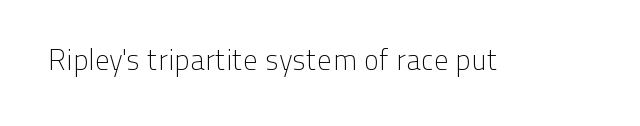
Q: Is the text bold? A: No.
Q: Is the text italic (slanted)? A: No, it is upright.
Q: Is the typeface a serif or a sans-serif typeface? A: Sans-serif.
Q: Is the text underlined? A: No.
Q: Is the spacing between letters normal or unusually wide? A: Normal.
Q: Width (condensed, normal, or wide)? A: Normal.
Q: Stroke contrast? A: Low.
Q: x-height? A: Medium.
Q: Monospaced? A: No.
